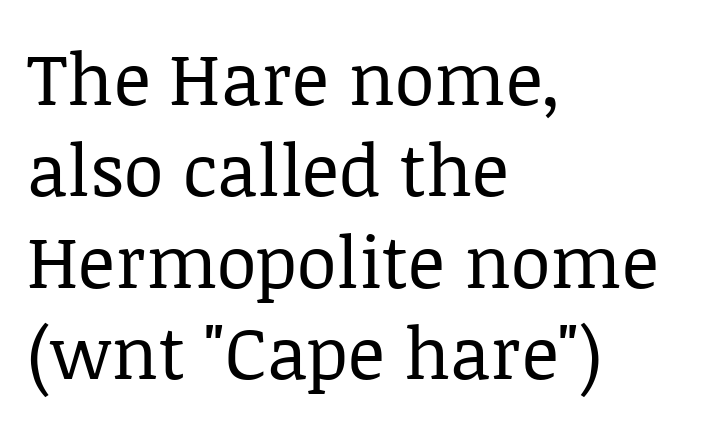
{"serif": "yes", "italic": "no", "bold": "no", "weight": "regular", "width": "normal", "stroke_contrast": "low", "x_height": "large", "monospaced": "no", "underline": "no", "align": "left", "line_spacing": "normal", "line_spacing_ratio": 1.27, "letter_spacing": "normal", "letter_spacing_em": 0.0, "glyph_px": 72}
